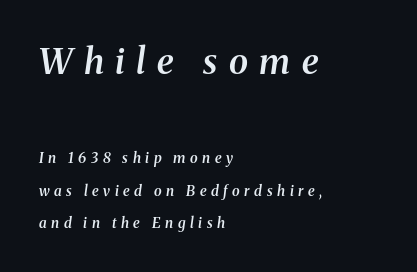
Q: Is the text bold? A: Semi-bold.
Q: Is the text italic (slanted)? A: Yes, it leans right by about 8 degrees.
Q: Is the typeface a serif or a sans-serif typeface? A: Serif.
Q: Is the text underlined? A: No.
Q: How is the paragraph aligned? A: Left-aligned.
Q: Is the spacing between letters normal or unusually wide? A: Unusually wide.
Q: Is the spacing between lines tight, normal or loose? A: Loose.
Q: Which block of text is set in a larger size, the first (top) or the second (bottom)? A: The first (top) one.
Q: Width (condensed, normal, or wide)? A: Normal.
Q: Stroke contrast? A: Medium.
Q: x-height? A: Medium.
Q: Monospaced? A: No.
